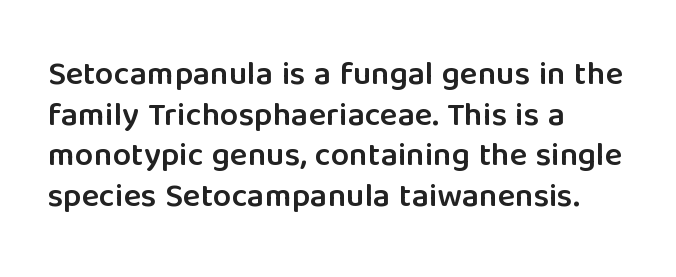
The image shows 33 px semibold sans-serif type, upright; set left-aligned, line spacing 1.23x, normal letter spacing, not underlined; low stroke contrast and a medium x-height.
